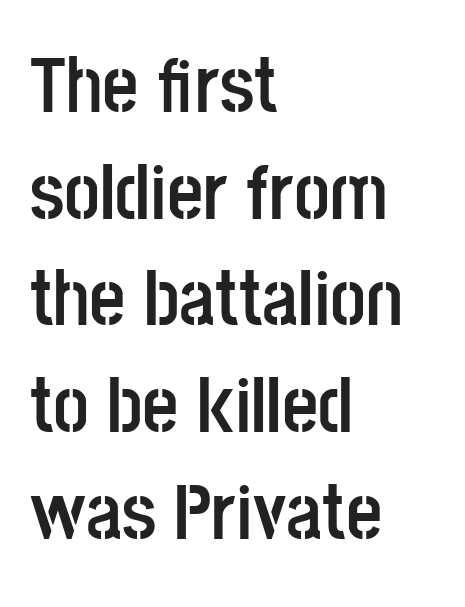
The designer went with a sans here, leaving each stem footless. Note the varied advance widths — an 'i' is clearly narrower than an 'm'. Leading: standard. The compositor pushed each line to the left boundary.
